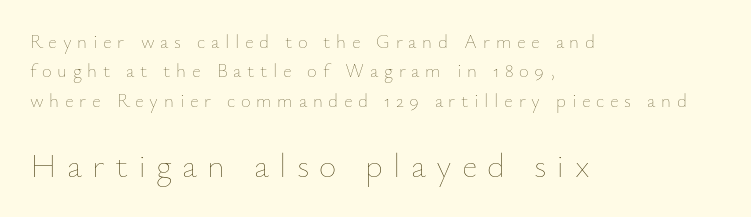
The image shows 34 px thin type, upright; set left-aligned, normal line spacing (1.55x), unusually wide letter spacing (+0.3 em), not underlined; the second (bottom) block is 1.79x larger; low stroke contrast and a small x-height.
